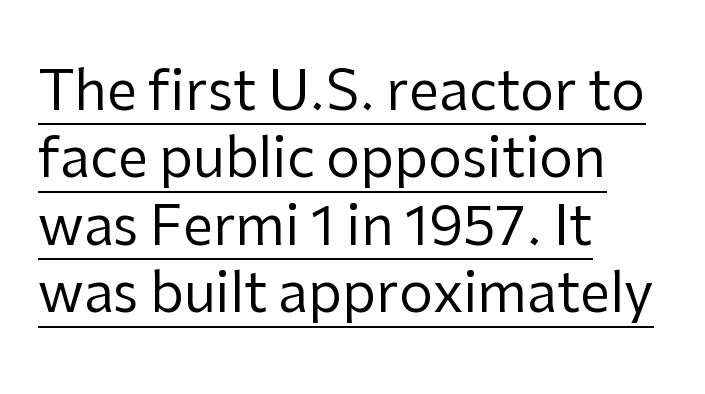
Q: Is the text bold? A: No.
Q: Is the text italic (slanted)? A: No, it is upright.
Q: Is the typeface a serif or a sans-serif typeface? A: Sans-serif.
Q: Is the text underlined? A: Yes.
Q: How is the paragraph aligned? A: Left-aligned.
Q: Is the spacing between letters normal or unusually wide? A: Normal.
Q: Is the spacing between lines tight, normal or loose? A: Normal.
Q: Width (condensed, normal, or wide)? A: Normal.
Q: Stroke contrast? A: Low.
Q: x-height? A: Medium.
Q: Monospaced? A: No.
